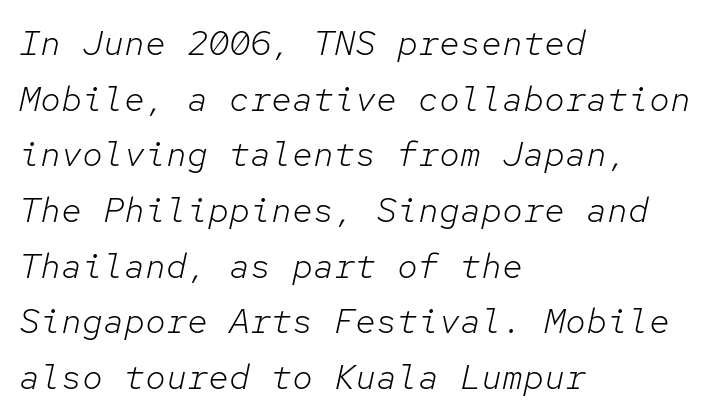
{"italic": "yes", "lean": "right", "slant_degrees": 12, "bold": "no", "weight": "light", "width": "normal", "stroke_contrast": "low", "x_height": "medium", "monospaced": "yes", "underline": "no", "align": "left", "line_spacing": "normal", "line_spacing_ratio": 1.59, "letter_spacing": "normal", "letter_spacing_em": 0.0, "glyph_px": 35}
